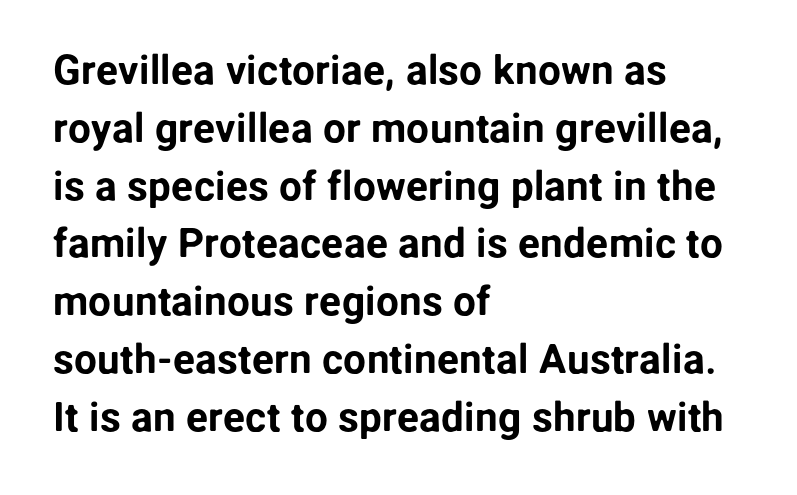
Q: Is the text italic (slanted)? A: No, it is upright.
Q: Is the typeface a serif or a sans-serif typeface? A: Sans-serif.
Q: Is the text underlined? A: No.
Q: How is the paragraph aligned? A: Left-aligned.
Q: Is the spacing between letters normal or unusually wide? A: Normal.
Q: Is the spacing between lines tight, normal or loose? A: Normal.
Q: Width (condensed, normal, or wide)? A: Normal.
Q: Stroke contrast? A: Low.
Q: x-height? A: Medium.
Q: Monospaced? A: No.
